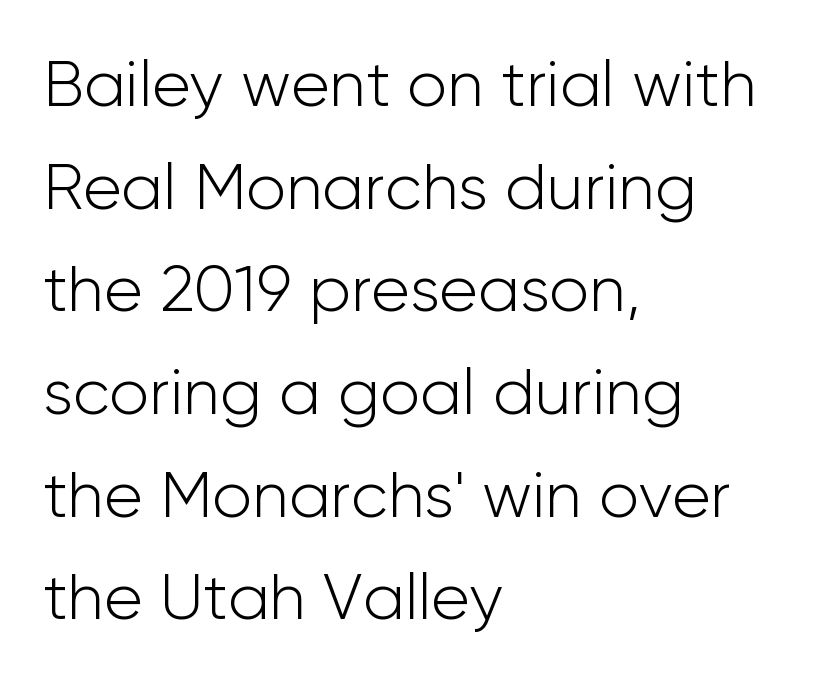
Q: Is the text bold? A: No.
Q: Is the text italic (slanted)? A: No, it is upright.
Q: Is the typeface a serif or a sans-serif typeface? A: Sans-serif.
Q: Is the text underlined? A: No.
Q: How is the paragraph aligned? A: Left-aligned.
Q: Is the spacing between letters normal or unusually wide? A: Normal.
Q: Is the spacing between lines tight, normal or loose? A: Normal.
Q: Width (condensed, normal, or wide)? A: Normal.
Q: Stroke contrast? A: Low.
Q: x-height? A: Medium.
Q: Monospaced? A: No.
